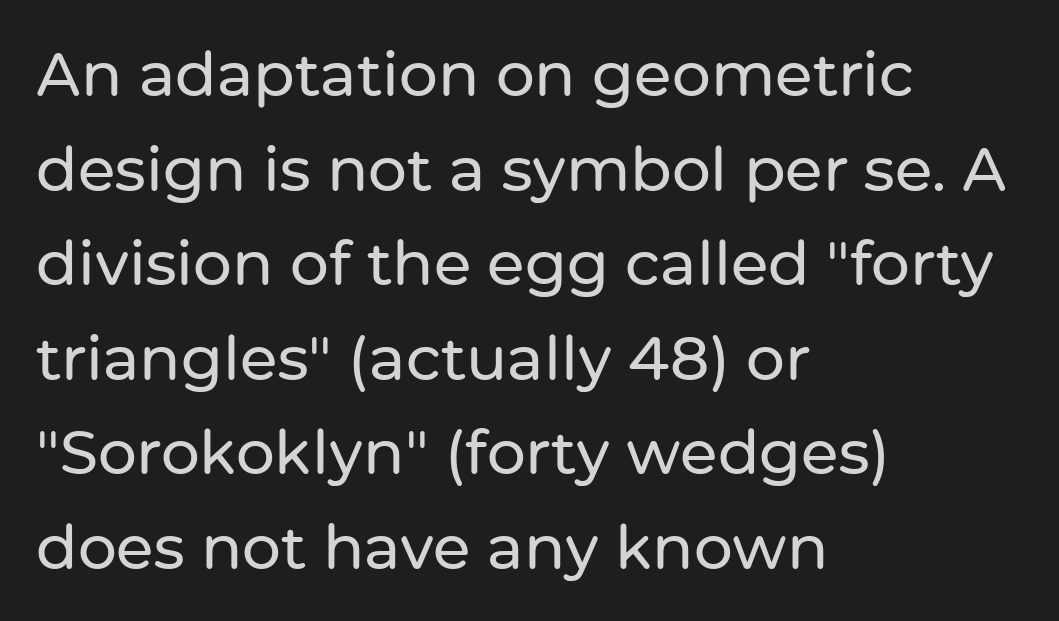
The image shows 61 px sans-serif type, upright; set left-aligned, normal line spacing (1.55x), normal letter spacing, not underlined; low stroke contrast and a medium x-height.
